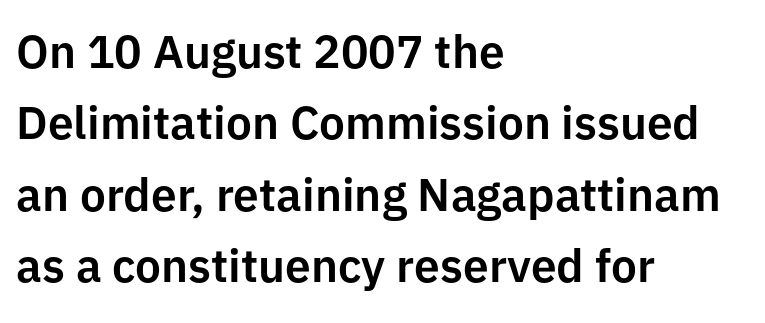
The image shows 46 px sans-serif type, upright; set left-aligned, normal line spacing (1.55x), normal letter spacing, not underlined; low stroke contrast and a medium x-height.
